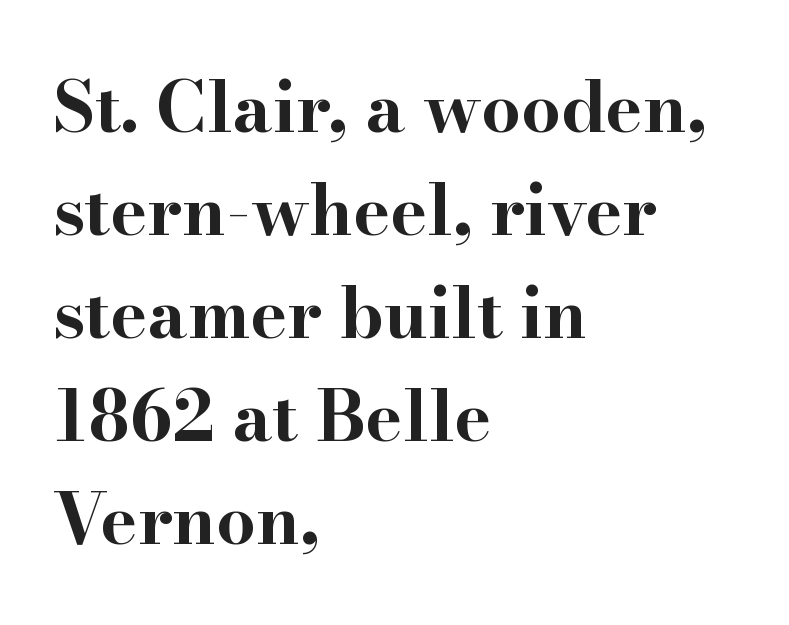
The image shows 70 px bold, wide serif type, upright; set left-aligned, normal line spacing (1.47x), normal letter spacing, not underlined; high stroke contrast and a small x-height.
